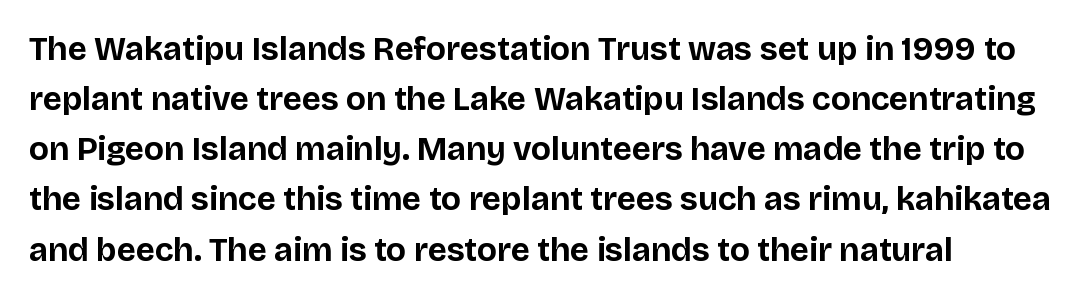
The image shows 33 px bold sans-serif type, upright; set left-aligned, normal line spacing (1.52x), normal letter spacing, not underlined; low stroke contrast and a large x-height.
